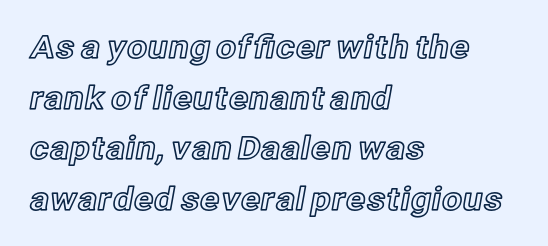
{"width": "normal", "x_height": "medium", "monospaced": "no", "underline": "no", "align": "left", "line_spacing": "normal", "line_spacing_ratio": 1.58, "letter_spacing": "normal", "letter_spacing_em": 0.0, "glyph_px": 32}
